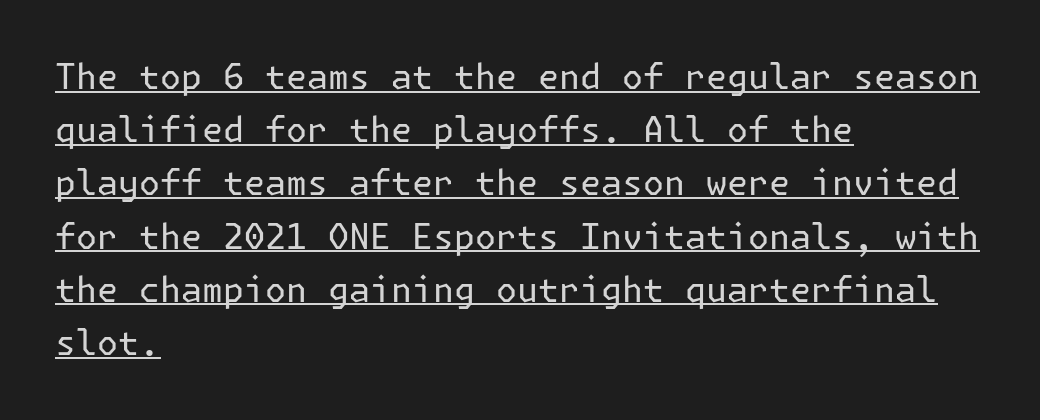
{"serif": "no", "italic": "no", "bold": "no", "weight": "regular", "width": "normal", "stroke_contrast": "low", "x_height": "medium", "underline": "yes", "align": "left", "line_spacing": "normal", "line_spacing_ratio": 1.52, "letter_spacing": "normal", "letter_spacing_em": 0.0, "glyph_px": 35}
